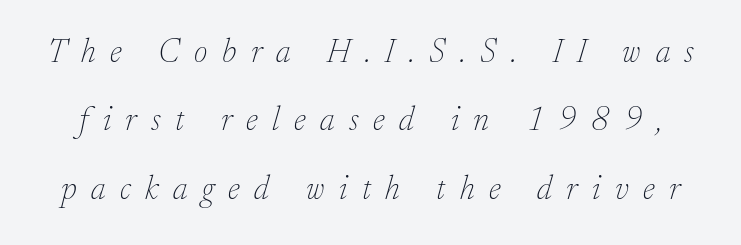
Q: Is the text bold? A: No.
Q: Is the text italic (slanted)? A: Yes, it leans right by about 17 degrees.
Q: Is the typeface a serif or a sans-serif typeface? A: Serif.
Q: Is the text underlined? A: No.
Q: Is the spacing between letters normal or unusually wide? A: Unusually wide.
Q: Is the spacing between lines tight, normal or loose? A: Loose.
Q: Width (condensed, normal, or wide)? A: Normal.
Q: Stroke contrast? A: Low.
Q: x-height? A: Small.
Q: Monospaced? A: No.
